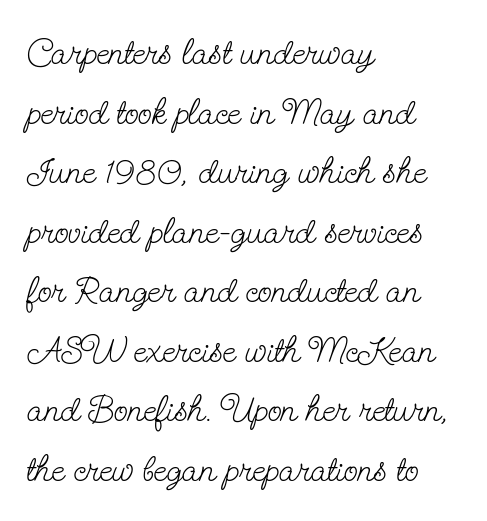
{"serif": "yes", "bold": "no", "weight": "light", "width": "condensed", "stroke_contrast": "low", "x_height": "small", "monospaced": "no", "underline": "no", "align": "left", "line_spacing": "normal", "line_spacing_ratio": 1.61, "letter_spacing": "normal", "letter_spacing_em": 0.0, "glyph_px": 37}
